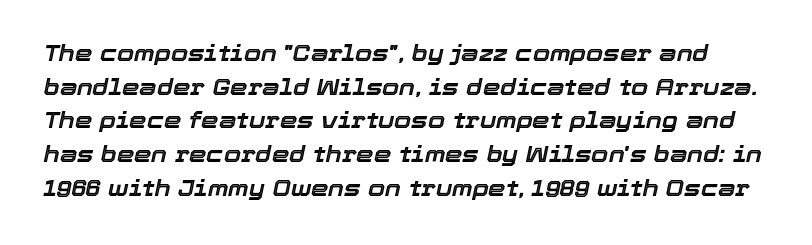
The passage shown leans; its letterforms are oblique. Underline: absent. You could call the tracking neutral — neither tight nor loose. This sample keeps an unexceptional amount of space between lines.
